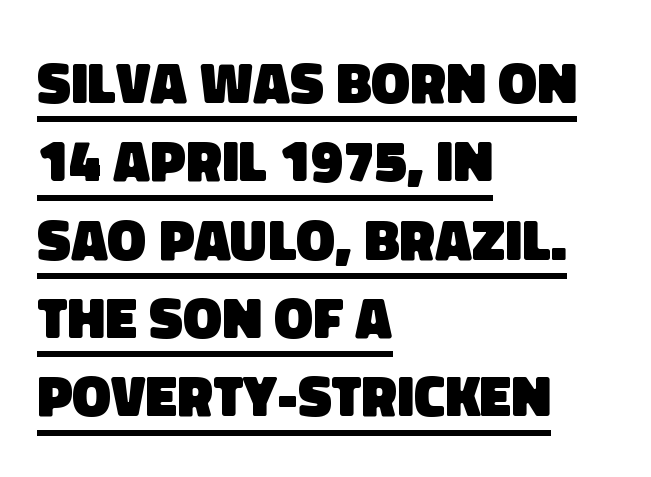
{"serif": "no", "bold": "yes", "weight": "heavy", "width": "normal", "stroke_contrast": "low", "x_height": "large", "monospaced": "no", "underline": "yes", "align": "left", "line_spacing": "normal", "line_spacing_ratio": 1.35, "letter_spacing": "normal", "letter_spacing_em": 0.0, "glyph_px": 58}
